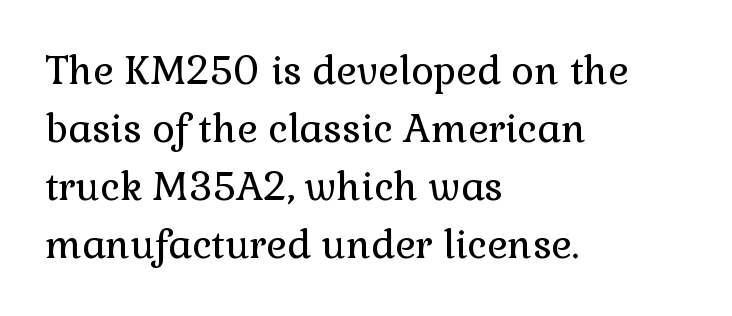
Q: Is the text bold? A: No.
Q: Is the text italic (slanted)? A: No, it is upright.
Q: Is the typeface a serif or a sans-serif typeface? A: Serif.
Q: Is the text underlined? A: No.
Q: How is the paragraph aligned? A: Left-aligned.
Q: Is the spacing between letters normal or unusually wide? A: Normal.
Q: Is the spacing between lines tight, normal or loose? A: Normal.
Q: Width (condensed, normal, or wide)? A: Normal.
Q: Stroke contrast? A: Low.
Q: x-height? A: Medium.
Q: Monospaced? A: No.
